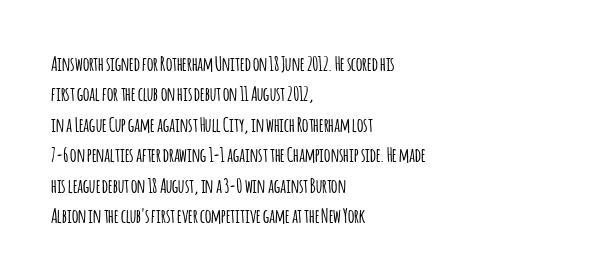
Characters follow at the spacing the type designer built in. The line-height multiplier appears to be the usual default. Just letters on the line, the space beneath them empty. It's the straight-up-and-down kind of type. Each line starts at the same left margin while the right side varies.
